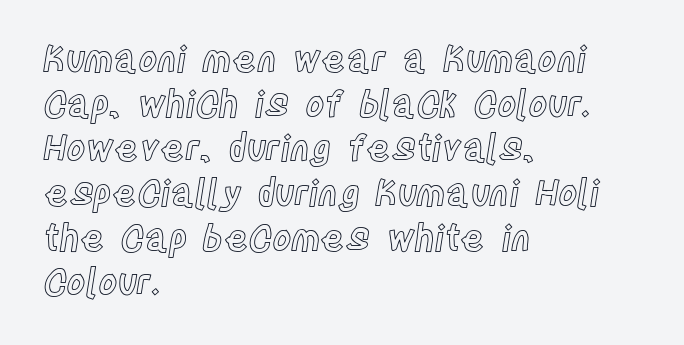
The image shows 36 px condensed type; set left-aligned, line spacing 1.24x, normal letter spacing, not underlined; a large x-height.
